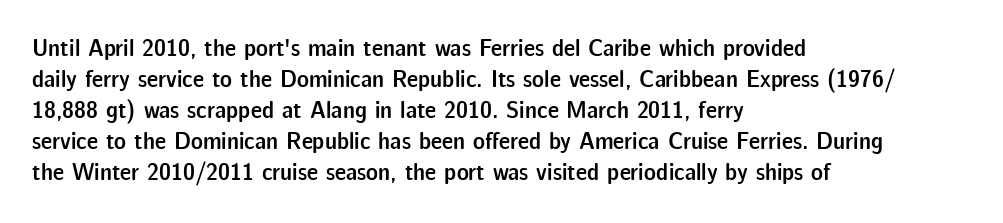
The image shows 25 px text type, upright; set left-aligned, line spacing 1.24x, normal letter spacing, not underlined.
